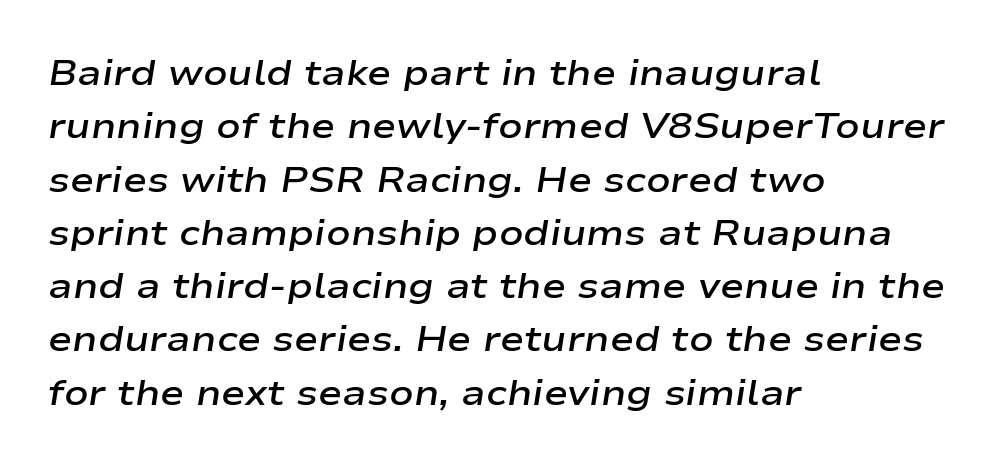
Proportional: the letters do not fall into vertical columns. In terms of weight, the rendering is demibold, just under bold. Unmarked baselines from the first word to the last. Compared with typical paragraphs, the rows here are spaced about the same. No extra tracking has been applied to these lines.
